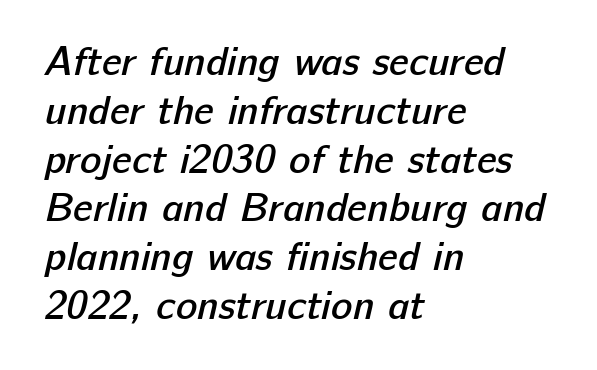
The image shows 40 px semibold sans-serif type; set left-aligned, line spacing 1.22x, normal letter spacing, not underlined; low stroke contrast and a medium x-height.
